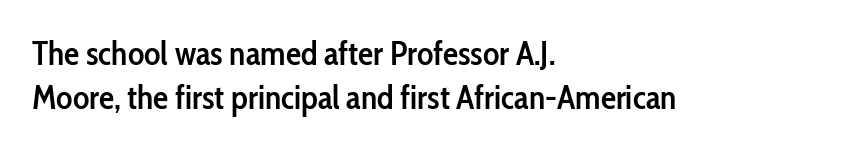
Classification — sans serif. Caption: semibold face, moderately heavy strokes. These lines are set flush left with a ragged right edge. The font's upright variant was chosen for this text. This block has exactly the height ordinary leading produces.
